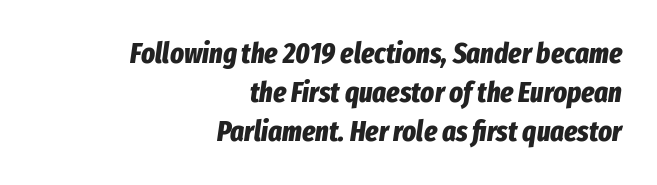
Q: Is the text bold? A: Yes.
Q: Is the text italic (slanted)? A: Yes, it leans right by about 8 degrees.
Q: Is the text underlined? A: No.
Q: How is the paragraph aligned? A: Right-aligned.
Q: Is the spacing between letters normal or unusually wide? A: Normal.
Q: Is the spacing between lines tight, normal or loose? A: Normal.
Q: Width (condensed, normal, or wide)? A: Condensed.
Q: Stroke contrast? A: Low.
Q: x-height? A: Medium.
Q: Monospaced? A: No.
